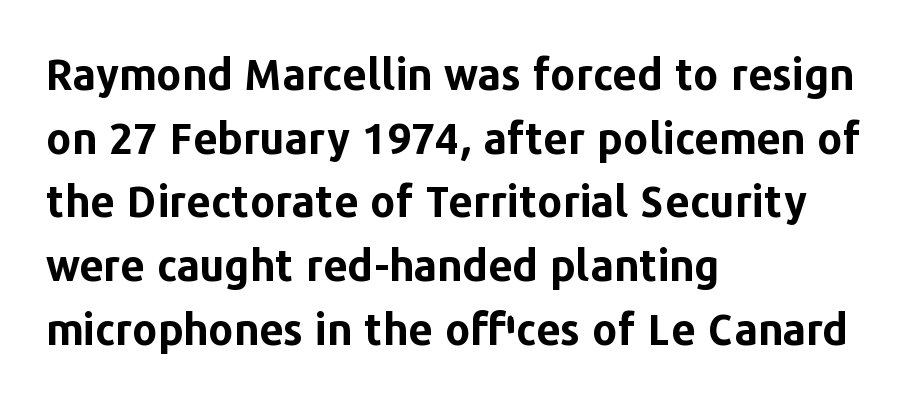
The image shows 43 px bold sans-serif type, upright; set left-aligned, normal line spacing (1.48x), normal letter spacing, not underlined; low stroke contrast and a medium x-height.
